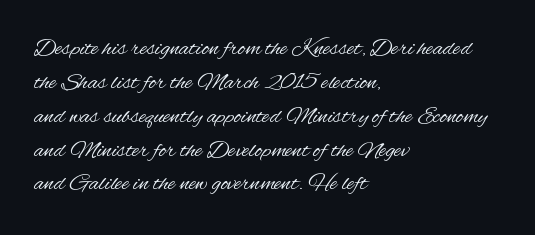
{"bold": "no", "underline": "no", "align": "left", "line_spacing": "normal", "line_spacing_ratio": 1.41, "letter_spacing": "normal", "letter_spacing_em": 0.0, "glyph_px": 24}
